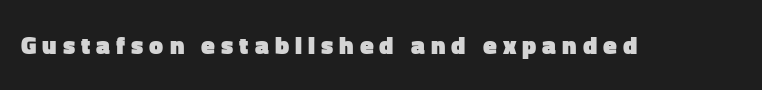
{"italic": "no", "bold": "yes", "underline": "no", "letter_spacing": "wide", "letter_spacing_em": 0.24, "glyph_px": 25}
